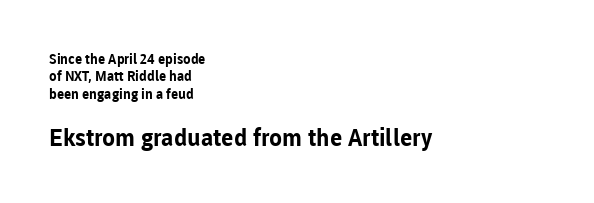
The image shows 24 px bold type, upright; set left-aligned, line spacing 1.24x, normal letter spacing, not underlined; the second (bottom) block is 1.71x larger.
